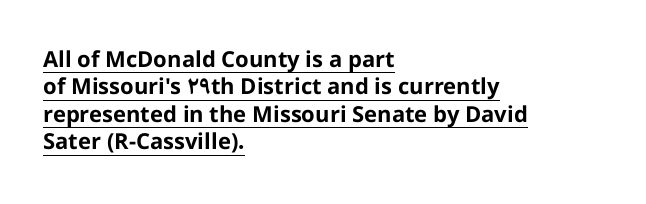
Q: Is the text bold? A: Yes.
Q: Is the text italic (slanted)? A: No, it is upright.
Q: Is the text underlined? A: Yes.
Q: How is the paragraph aligned? A: Left-aligned.
Q: Is the spacing between letters normal or unusually wide? A: Normal.
Q: Is the spacing between lines tight, normal or loose? A: Normal.
